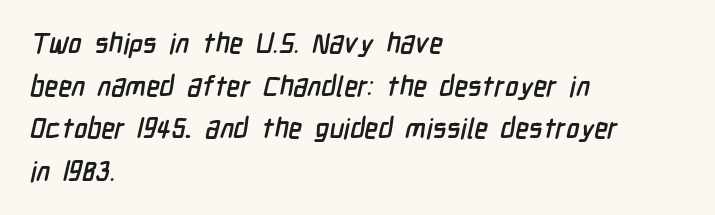
Q: Is the typeface a serif or a sans-serif typeface? A: Sans-serif.
Q: Is the text underlined? A: No.
Q: How is the paragraph aligned? A: Left-aligned.
Q: Is the spacing between letters normal or unusually wide? A: Normal.
Q: Is the spacing between lines tight, normal or loose? A: Normal.
Q: Width (condensed, normal, or wide)? A: Condensed.
Q: Stroke contrast? A: Low.
Q: x-height? A: Medium.
Q: Monospaced? A: No.
